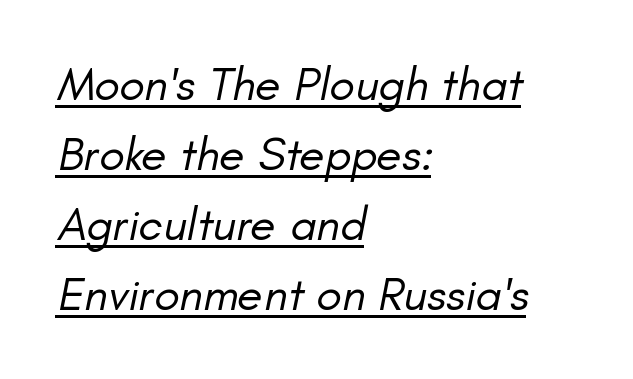
Students, observe: this is what conventionally led text looks like. Heaviness? Minimal to ordinary, like unemphasized prose. Notice how the passage keeps a crisp vertical edge on the left only. In designer terms, the underline attribute is active on this setting. Compared with typical body copy, the letter spacing here is the same.
